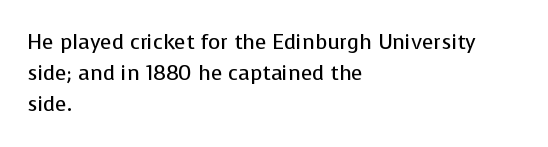
{"italic": "no", "bold": "no", "underline": "no", "align": "left", "line_spacing": "normal", "line_spacing_ratio": 1.48, "letter_spacing": "normal", "letter_spacing_em": 0.0, "glyph_px": 21}
